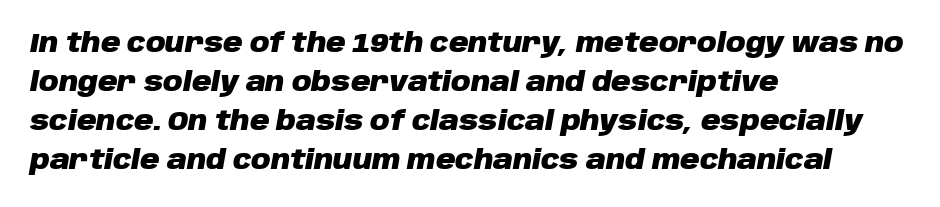
The image shows 27 px bold type, italic (leaning right); set left-aligned, normal line spacing (1.45x), normal letter spacing, not underlined.
